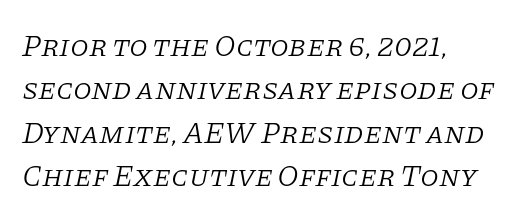
The ragged edge is on the right, which tells us the setting is flush left. This sample uses plain, unmodified letter spacing. The weight tops out at a normal text grade. The specimen omits any rule beneath the text block's lines. The leading is moderate, giving the passage an even texture.
